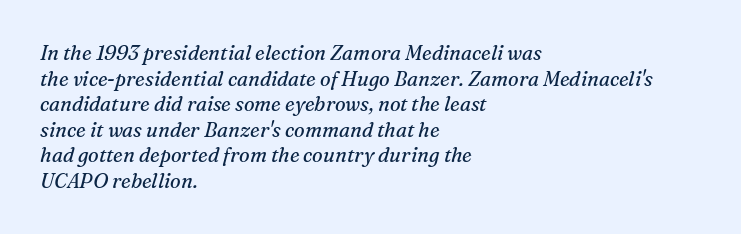
The image shows 20 px text type, italic (leaning right); set left-aligned, normal line spacing (1.28x), normal letter spacing, not underlined.
